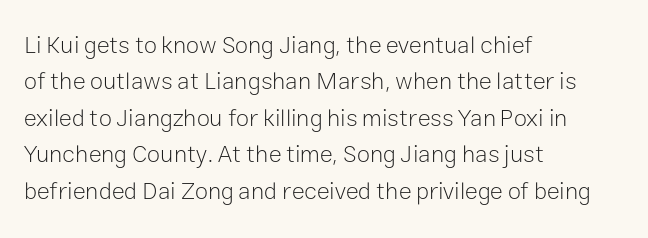
The foot of each line stays bare and open. These lines stack with their left ends in a neat column. Italic: no, the glyphs are upright roman. These lines sit exactly where default settings would place them.
